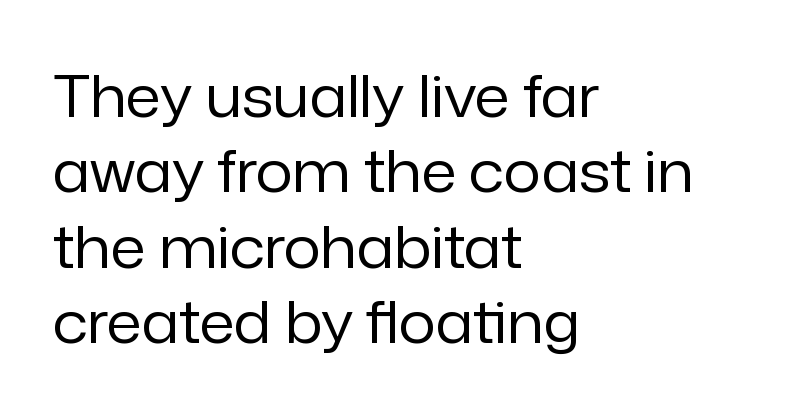
Posture: vertical. Reading down the block, your eye returns to a fixed left position each line. No heavy texture on the line: the type isn't bold. Is the letter spacing exaggerated? No — it looks like the ordinary default. Is this a sans? Yes — the strokes have no serifs.
